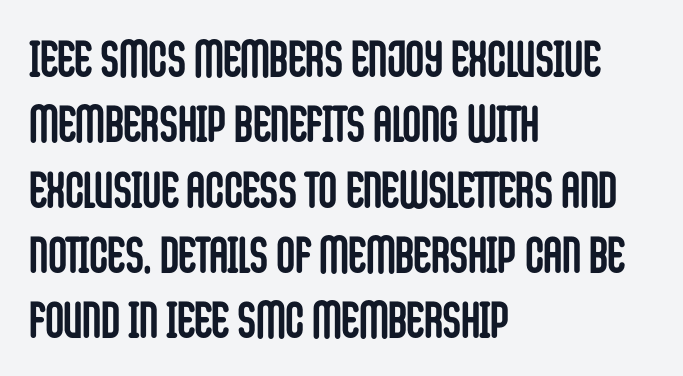
The image shows 51 px semibold, condensed sans-serif type, upright; set left-aligned, normal line spacing (1.28x), normal letter spacing, not underlined; low stroke contrast and a large x-height.
